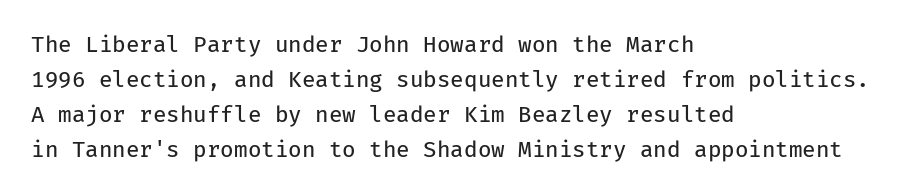
Q: Is the text bold? A: No.
Q: Is the text italic (slanted)? A: No, it is upright.
Q: Is the text underlined? A: No.
Q: How is the paragraph aligned? A: Left-aligned.
Q: Is the spacing between letters normal or unusually wide? A: Normal.
Q: Is the spacing between lines tight, normal or loose? A: Normal.
